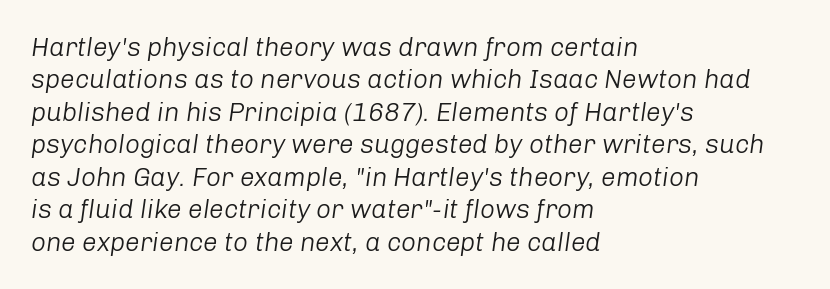
Honestly, the letter spacing is just normal — you wouldn't notice it. The line-height multiplier appears to be the usual default. Slant detected: the letters are inclined. The compositor pushed each line to the left boundary. The foot of each line stays bare and open. The strokes carry an ordinary text weight at most.
